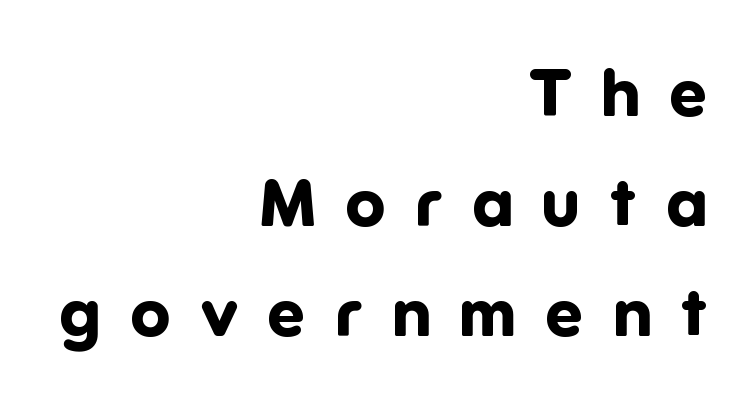
The image shows 67 px bold sans-serif type, upright; set right-aligned, normal line spacing (1.64x), unusually wide letter spacing (+0.44 em), not underlined; low stroke contrast and a medium x-height.
